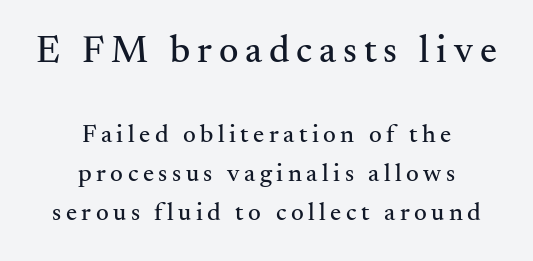
The image shows 38 px serif type, upright; set centered, normal line spacing (1.55x), not underlined; the first (top) block is 1.52x larger; medium stroke contrast and a small x-height.
